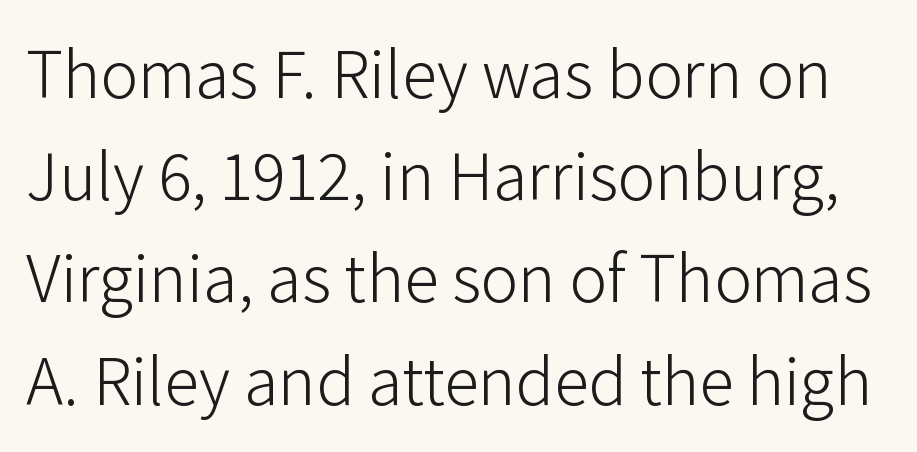
{"serif": "no", "italic": "no", "bold": "no", "weight": "light", "width": "normal", "stroke_contrast": "low", "x_height": "medium", "monospaced": "no", "underline": "no", "line_spacing": "normal", "line_spacing_ratio": 1.46, "letter_spacing": "normal", "letter_spacing_em": 0.0, "glyph_px": 70}
